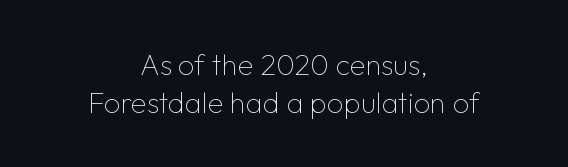
{"serif": "no", "italic": "no", "bold": "no", "weight": "thin", "width": "normal", "stroke_contrast": "low", "x_height": "medium", "monospaced": "no", "underline": "no", "align": "center", "line_spacing": "normal", "line_spacing_ratio": 1.3, "letter_spacing": "normal", "letter_spacing_em": 0.0, "glyph_px": 29}
